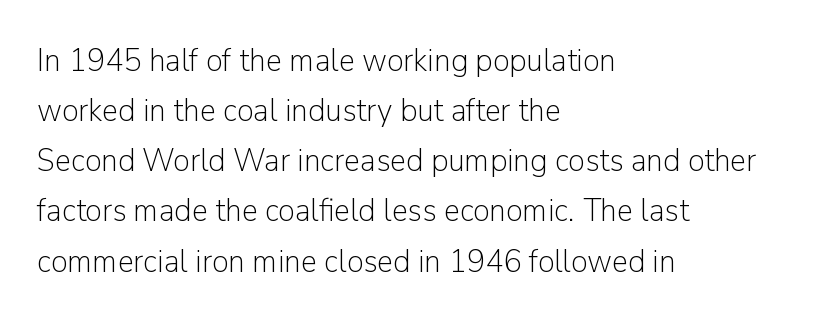
Underlining? Definitely not there. Spacing verdict: proportional, widths tailored to each character. Posture: vertical. Does the type have serifs? No, each stem ends abruptly.
